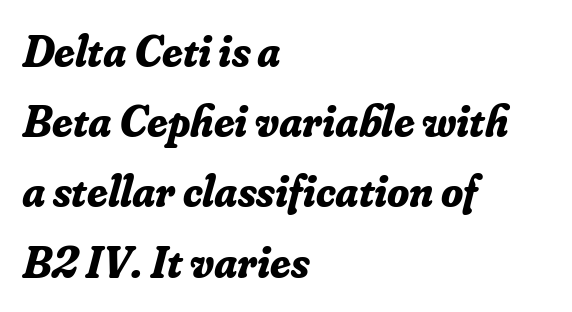
Q: Is the text bold? A: Yes.
Q: Is the text italic (slanted)? A: Yes, it leans right by about 16 degrees.
Q: Is the typeface a serif or a sans-serif typeface? A: Serif.
Q: Is the text underlined? A: No.
Q: How is the paragraph aligned? A: Left-aligned.
Q: Is the spacing between letters normal or unusually wide? A: Normal.
Q: Is the spacing between lines tight, normal or loose? A: Normal.
Q: Width (condensed, normal, or wide)? A: Normal.
Q: Stroke contrast? A: Low.
Q: x-height? A: Small.
Q: Monospaced? A: No.
